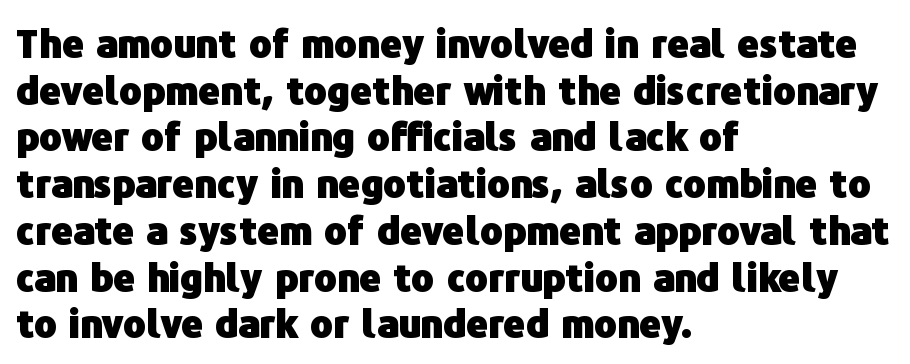
The strip under each line holds only bare page. Letter spacing: default. Examine the stroke ends and you'll find no serifs. Notice how thick the strokes are: this is what a full bold looks like. Upright lettering throughout. Think of a printed novel: that variable character pitch is what you see here.
